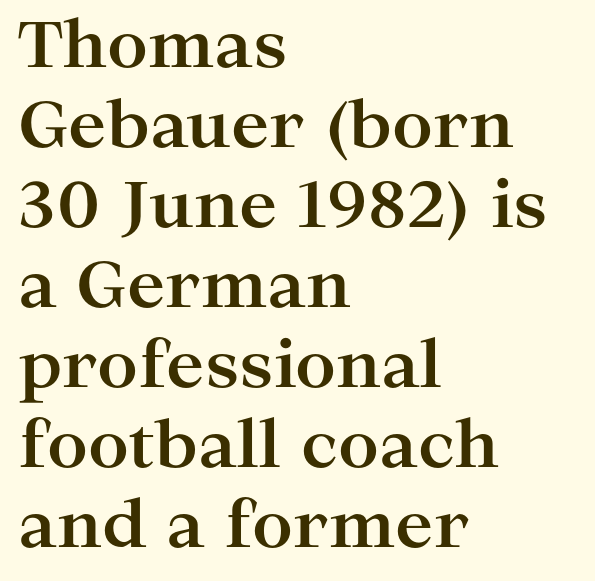
The image shows 64 px bold, wide serif type, upright; set left-aligned, normal line spacing (1.25x), normal letter spacing, not underlined; high stroke contrast and a medium x-height.
